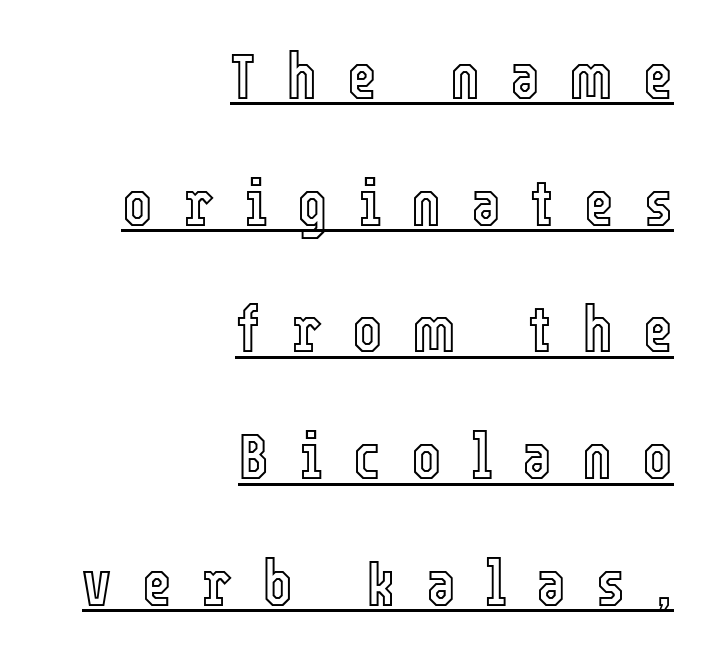
Q: Is the text italic (slanted)? A: No, it is upright.
Q: Is the text underlined? A: Yes.
Q: How is the paragraph aligned? A: Right-aligned.
Q: Is the spacing between letters normal or unusually wide? A: Unusually wide.
Q: Is the spacing between lines tight, normal or loose? A: Loose.
Q: Width (condensed, normal, or wide)? A: Condensed.
Q: x-height? A: Medium.
Q: Monospaced? A: No.
